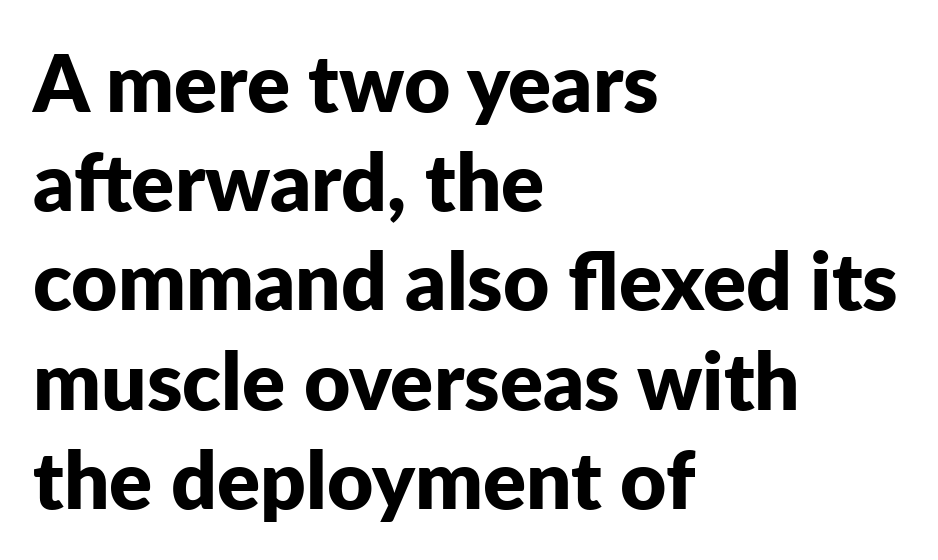
You can tell it's not italic because the verticals are truly vertical. The gaps between neighbouring characters are ordinary and unremarkable. Descenders hang freely into open space. You'd pick this weight for a headline — it's a proper bold. What kind of face is this? One without serifs — a sans. Think of a printed novel: that variable character pitch is what you see here.
